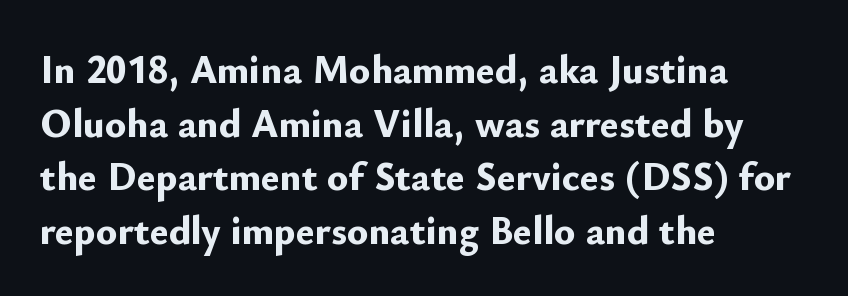
Bold? Absolutely — the strokes are thick and heavy. Teacher's note: observe the even left margin — that is flush-left alignment. Does the type have serifs? No, each stem ends abruptly. The rows are spaced the way most documents space them. Italic: no, the glyphs are upright roman. Observe the ordinary spacing: letters are neighbours, not strangers.
